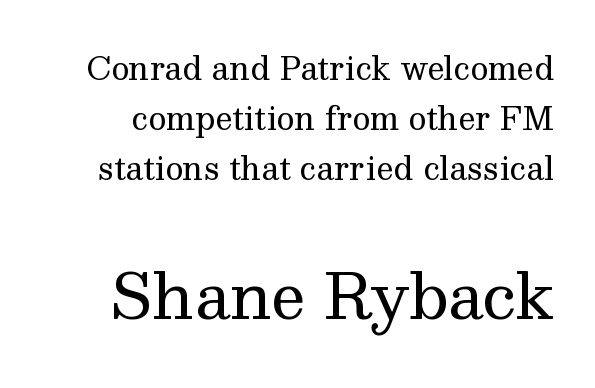
The passage shown is typed in a proportional face where columns would drift. Ascenders rise straight up at ninety degrees. Decoration check: the copy has no underline. Vertically, the passage feels balanced, rows spaced as you'd expect. Glyph-to-glyph distance matches everyday printed text.
